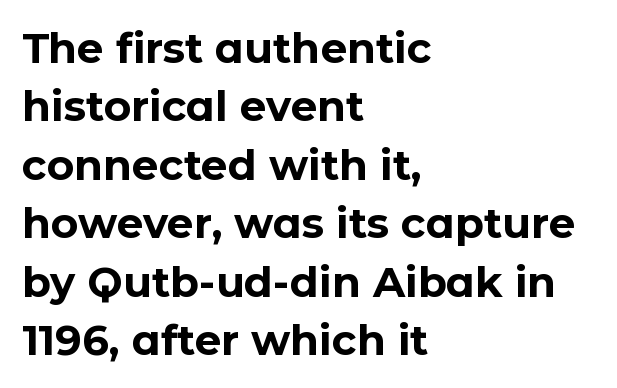
The image shows 42 px bold sans-serif type, upright; set left-aligned, normal line spacing (1.39x), normal letter spacing, not underlined; low stroke contrast and a medium x-height.
